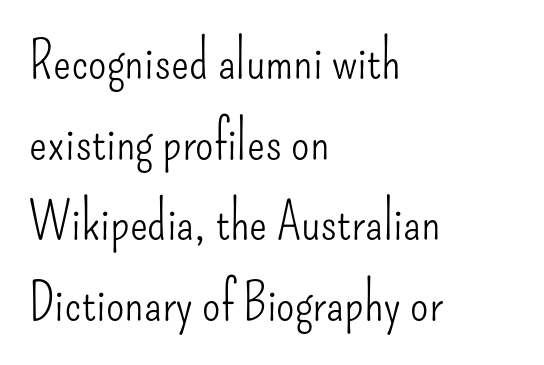
Q: Is the text bold? A: No.
Q: Is the text italic (slanted)? A: No, it is upright.
Q: Is the typeface a serif or a sans-serif typeface? A: Sans-serif.
Q: Is the text underlined? A: No.
Q: How is the paragraph aligned? A: Left-aligned.
Q: Is the spacing between letters normal or unusually wide? A: Normal.
Q: Is the spacing between lines tight, normal or loose? A: Normal.
Q: Width (condensed, normal, or wide)? A: Condensed.
Q: Stroke contrast? A: Low.
Q: x-height? A: Small.
Q: Monospaced? A: No.
